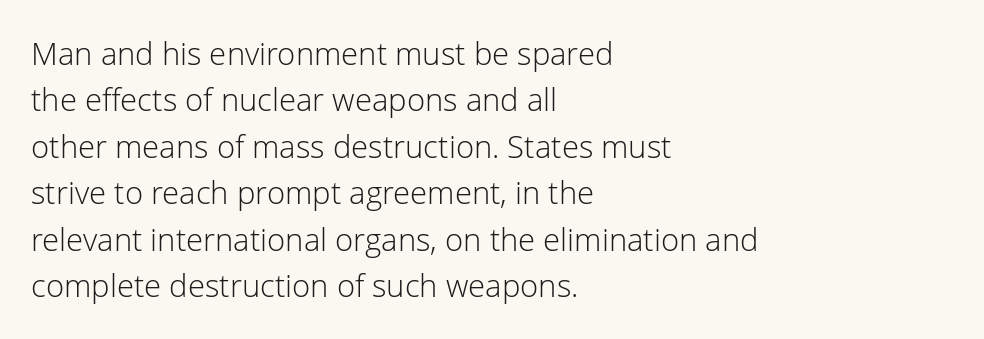
Q: Is the text bold? A: No.
Q: Is the text italic (slanted)? A: No, it is upright.
Q: Is the typeface a serif or a sans-serif typeface? A: Sans-serif.
Q: Is the text underlined? A: No.
Q: How is the paragraph aligned? A: Left-aligned.
Q: Is the spacing between letters normal or unusually wide? A: Normal.
Q: Is the spacing between lines tight, normal or loose? A: Normal.
Q: Width (condensed, normal, or wide)? A: Normal.
Q: Stroke contrast? A: Low.
Q: x-height? A: Medium.
Q: Monospaced? A: No.
